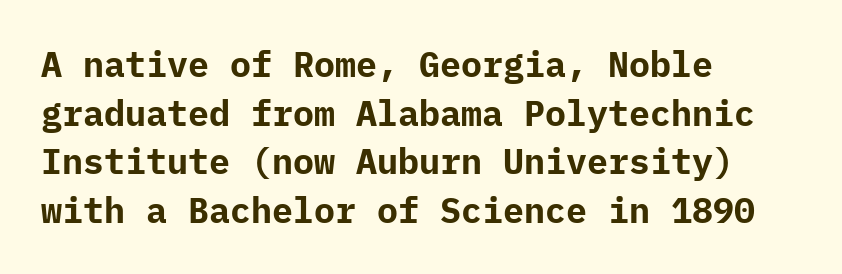
{"serif": "no", "italic": "no", "bold": "yes", "weight": "bold", "width": "normal", "stroke_contrast": "low", "x_height": "medium", "underline": "no", "align": "left", "line_spacing": "normal", "line_spacing_ratio": 1.39, "letter_spacing": "normal", "letter_spacing_em": 0.0, "glyph_px": 35}
